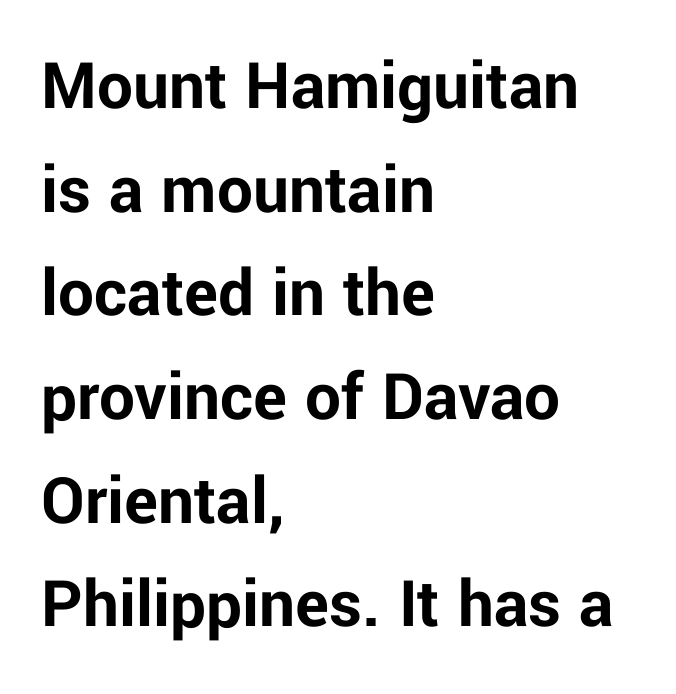
The image shows 71 px bold sans-serif type, upright; set left-aligned, normal line spacing (1.46x), normal letter spacing, not underlined; low stroke contrast and a medium x-height.
